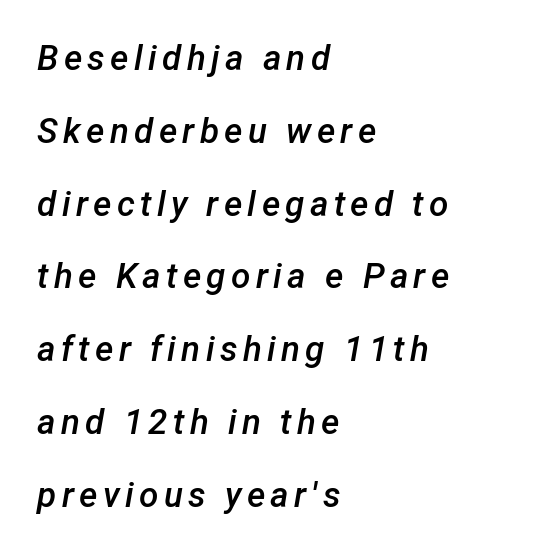
{"italic": "yes", "lean": "right", "slant_degrees": 12, "bold": "semi", "weight": "semibold", "width": "normal", "stroke_contrast": "low", "x_height": "medium", "monospaced": "no", "underline": "no", "align": "left", "line_spacing": "loose", "line_spacing_ratio": 2.08, "glyph_px": 35}
